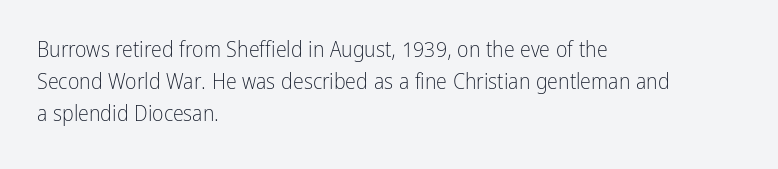
Q: Is the text bold? A: No.
Q: Is the text italic (slanted)? A: No, it is upright.
Q: Is the text underlined? A: No.
Q: How is the paragraph aligned? A: Left-aligned.
Q: Is the spacing between letters normal or unusually wide? A: Normal.
Q: Is the spacing between lines tight, normal or loose? A: Normal.
